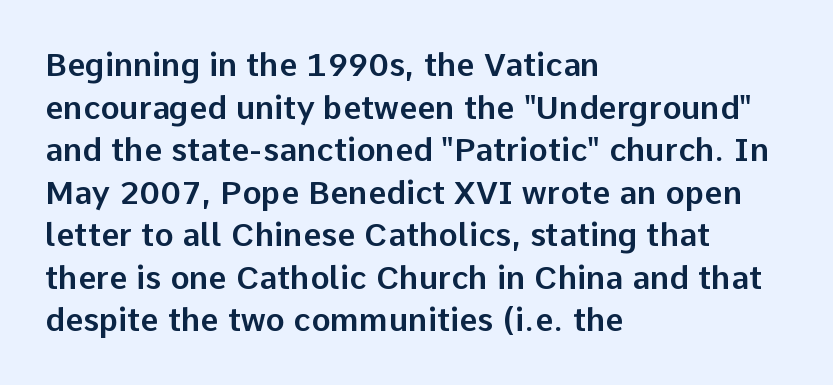
The image shows 32 px sans-serif type, upright; set left-aligned, normal line spacing (1.33x), normal letter spacing, not underlined; low stroke contrast and a medium x-height.
